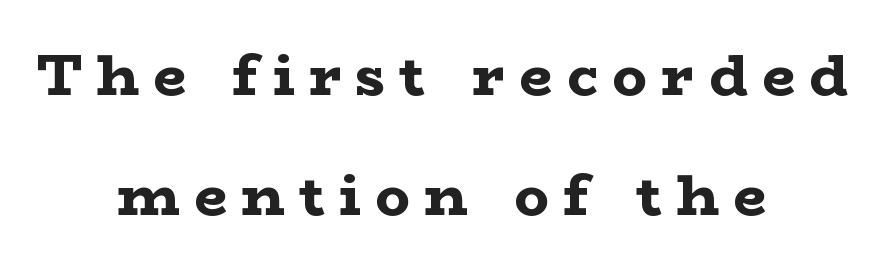
Q: Is the text bold? A: Yes.
Q: Is the text italic (slanted)? A: No, it is upright.
Q: Is the typeface a serif or a sans-serif typeface? A: Serif.
Q: Is the text underlined? A: No.
Q: How is the paragraph aligned? A: Centered.
Q: Is the spacing between letters normal or unusually wide? A: Unusually wide.
Q: Is the spacing between lines tight, normal or loose? A: Loose.
Q: Width (condensed, normal, or wide)? A: Wide.
Q: Stroke contrast? A: Low.
Q: x-height? A: Medium.
Q: Monospaced? A: No.
